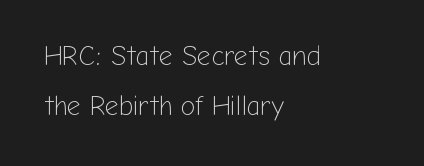
{"italic": "no", "bold": "no", "underline": "no", "align": "left", "line_spacing_ratio": 1.85, "letter_spacing": "normal", "letter_spacing_em": 0.0, "glyph_px": 27}
